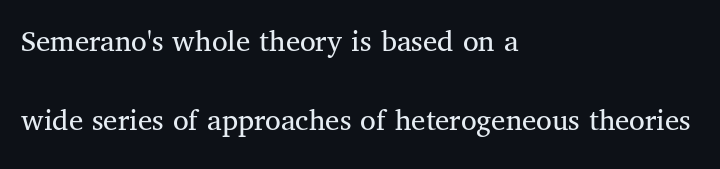
Q: Is the text bold? A: No.
Q: Is the text italic (slanted)? A: No, it is upright.
Q: Is the typeface a serif or a sans-serif typeface? A: Serif.
Q: Is the text underlined? A: No.
Q: How is the paragraph aligned? A: Left-aligned.
Q: Is the spacing between letters normal or unusually wide? A: Normal.
Q: Is the spacing between lines tight, normal or loose? A: Loose.
Q: Width (condensed, normal, or wide)? A: Normal.
Q: Stroke contrast? A: Medium.
Q: x-height? A: Medium.
Q: Monospaced? A: No.
